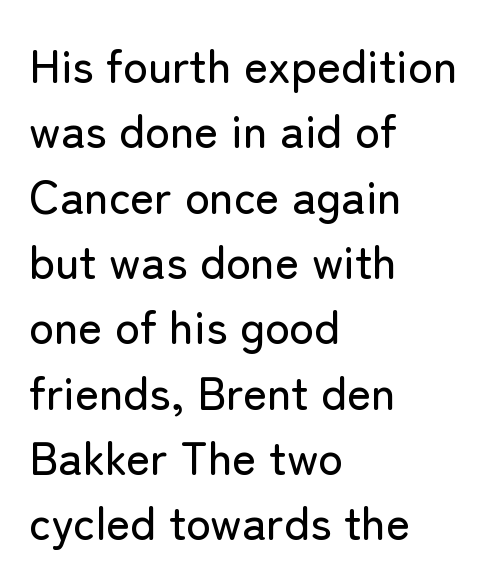
Q: Is the text italic (slanted)? A: No, it is upright.
Q: Is the typeface a serif or a sans-serif typeface? A: Sans-serif.
Q: Is the text underlined? A: No.
Q: How is the paragraph aligned? A: Left-aligned.
Q: Is the spacing between letters normal or unusually wide? A: Normal.
Q: Is the spacing between lines tight, normal or loose? A: Normal.
Q: Width (condensed, normal, or wide)? A: Normal.
Q: Stroke contrast? A: Low.
Q: x-height? A: Medium.
Q: Monospaced? A: No.
